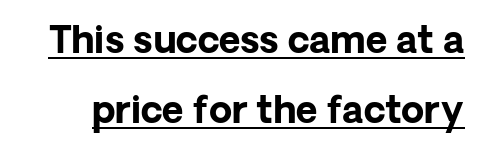
The image shows 37 px bold sans-serif type, upright; set line spacing 1.88x, normal letter spacing, underlined; low stroke contrast and a medium x-height.
